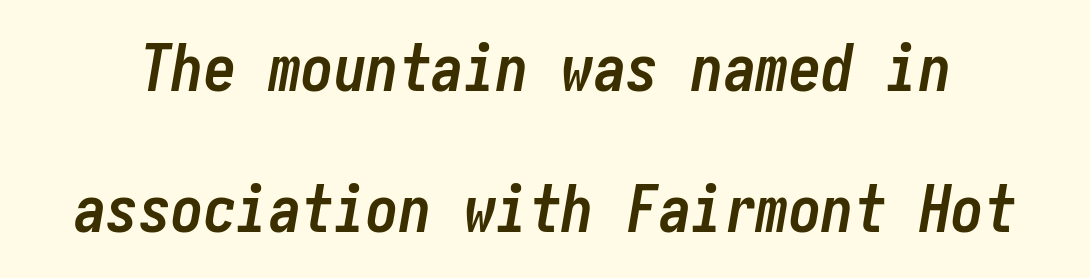
Q: Is the text bold? A: Yes.
Q: Is the text italic (slanted)? A: Yes, it leans right by about 10 degrees.
Q: Is the text underlined? A: No.
Q: Is the spacing between letters normal or unusually wide? A: Normal.
Q: Is the spacing between lines tight, normal or loose? A: Loose.
Q: Width (condensed, normal, or wide)? A: Condensed.
Q: Stroke contrast? A: Low.
Q: x-height? A: Medium.
